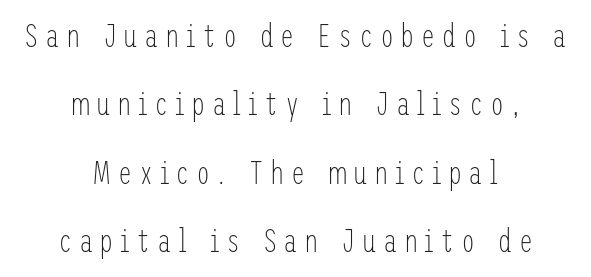
The image shows 32 px light, condensed sans-serif type, upright; set centered, loose line spacing (2.14x), unusually wide letter spacing (+0.2 em), not underlined; low stroke contrast and a medium x-height.
